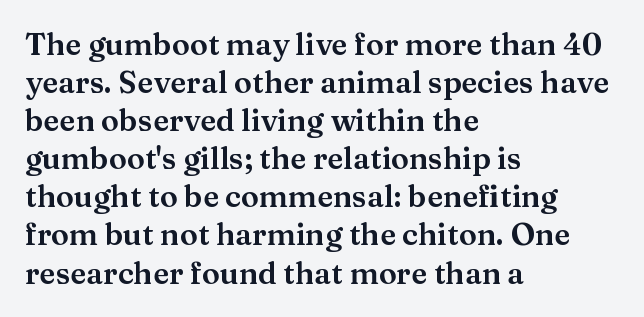
Vertical strokes here are truly vertical. Words appear dense and cohesive because spacing is normal. Normally led — the rows are evenly, conventionally spaced. Lines of text with bare space underneath.
